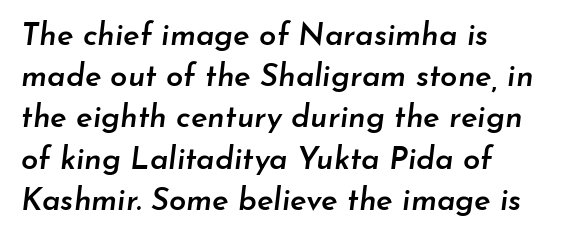
Look at the tracking — it's just the regular setting, nothing added. Visually the block forms a straight wall on the left and a jagged coastline on the right. A typesetter would mark this as italic. Unmarked baselines from the first word to the last. The face used here is proportionally spaced, like ordinary book or web type. The rows are spaced the way most documents space them.
